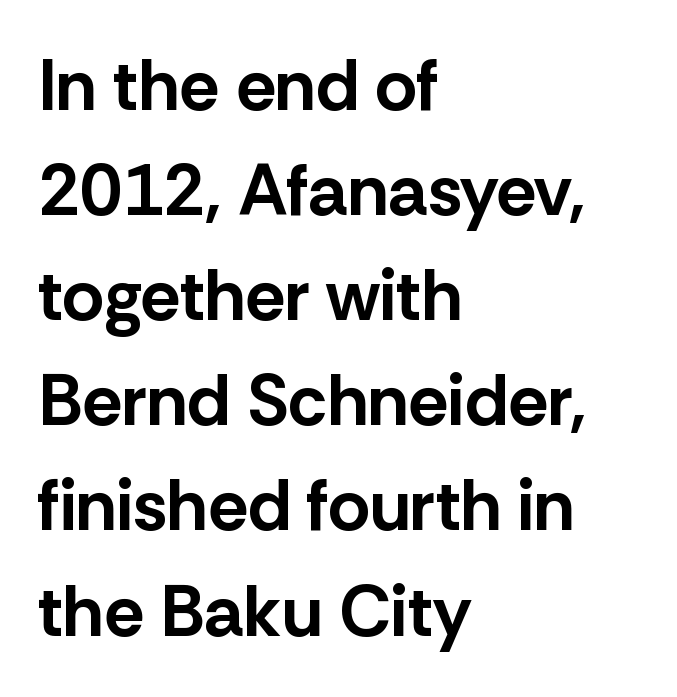
The image shows 72 px bold sans-serif type, upright; set left-aligned, normal line spacing (1.46x), normal letter spacing, not underlined; low stroke contrast and a medium x-height.
